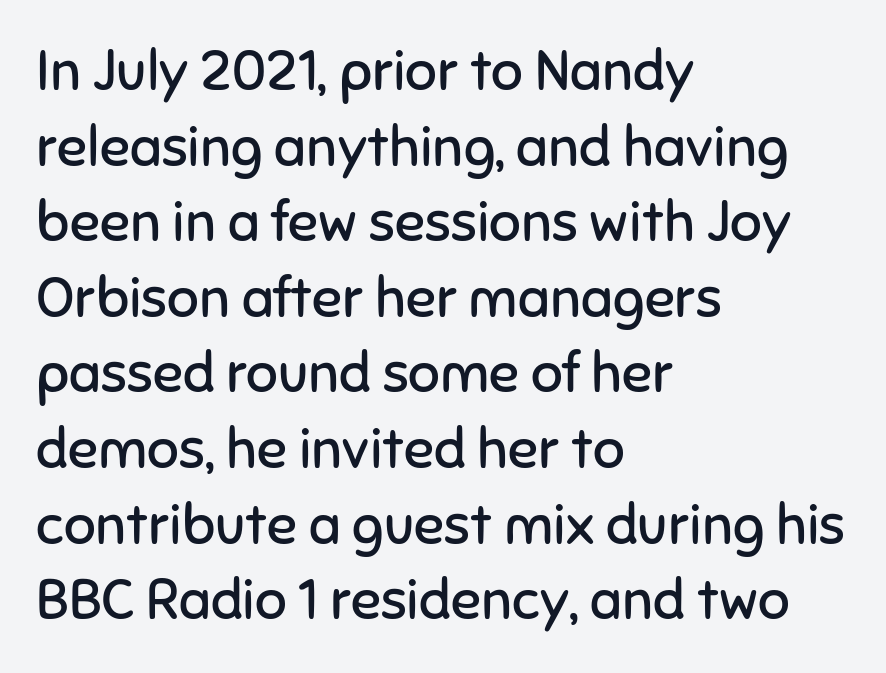
Q: Is the text bold? A: No.
Q: Is the text italic (slanted)? A: No, it is upright.
Q: Is the typeface a serif or a sans-serif typeface? A: Sans-serif.
Q: Is the text underlined? A: No.
Q: How is the paragraph aligned? A: Left-aligned.
Q: Is the spacing between letters normal or unusually wide? A: Normal.
Q: Is the spacing between lines tight, normal or loose? A: Normal.
Q: Width (condensed, normal, or wide)? A: Normal.
Q: Stroke contrast? A: Low.
Q: x-height? A: Medium.
Q: Monospaced? A: No.
